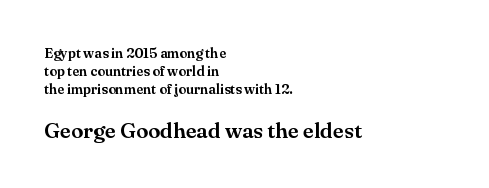
The image shows 22 px text type, upright; set left-aligned, normal line spacing (1.29x), normal letter spacing, not underlined; the second (bottom) block is 1.57x larger.
